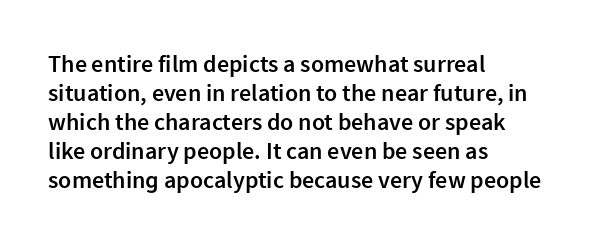
A fair bit of extra ink — the face is semibold, not bold. Reading down the block, your eye returns to a fixed left position each line. Style check: upright. Compared with typical body copy, the letter spacing here is the same. The passage shown is not underscored anywhere.
